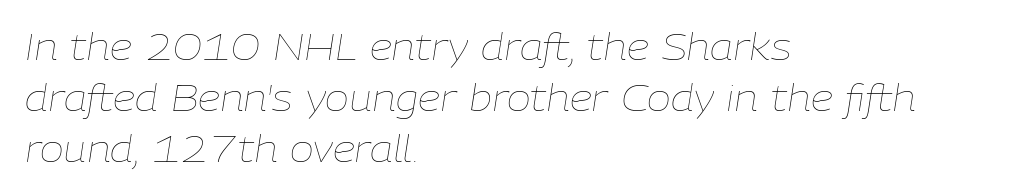
Q: Is the text bold? A: No.
Q: Is the text italic (slanted)? A: Yes, it leans right by about 9 degrees.
Q: Is the text underlined? A: No.
Q: How is the paragraph aligned? A: Left-aligned.
Q: Is the spacing between letters normal or unusually wide? A: Normal.
Q: Is the spacing between lines tight, normal or loose? A: Normal.
Q: Width (condensed, normal, or wide)? A: Normal.
Q: Stroke contrast? A: Low.
Q: x-height? A: Medium.
Q: Monospaced? A: No.
